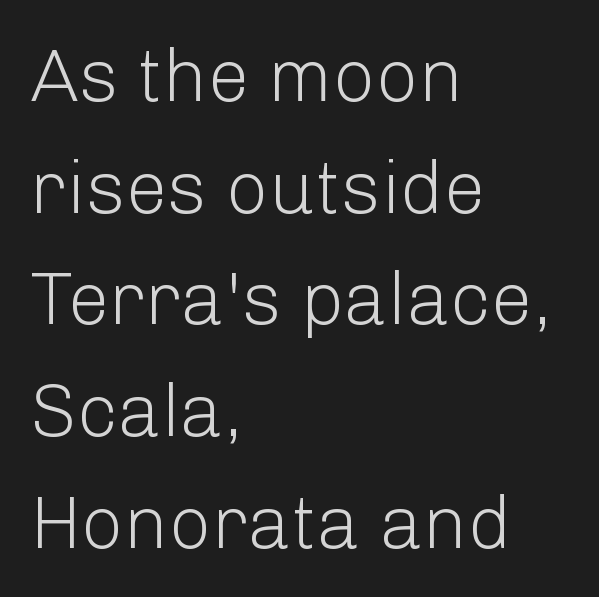
Q: Is the text bold? A: No.
Q: Is the text italic (slanted)? A: No, it is upright.
Q: Is the typeface a serif or a sans-serif typeface? A: Sans-serif.
Q: Is the text underlined? A: No.
Q: How is the paragraph aligned? A: Left-aligned.
Q: Is the spacing between letters normal or unusually wide? A: Normal.
Q: Is the spacing between lines tight, normal or loose? A: Normal.
Q: Width (condensed, normal, or wide)? A: Normal.
Q: Stroke contrast? A: Low.
Q: x-height? A: Medium.
Q: Monospaced? A: No.
